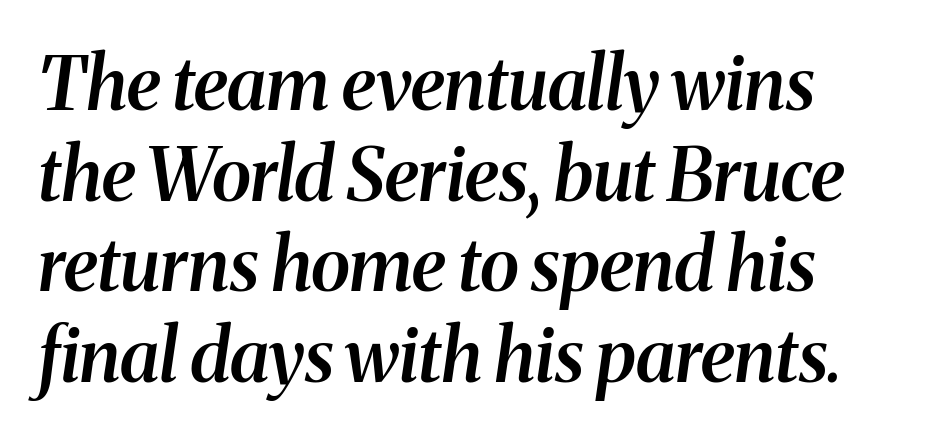
Compared with typical body copy, the letter spacing here is the same. Serif or sans? Serif — the stroke terminals have little feet. The letters are slanted; this is an italic face. Every letter is mildly thick-stroked: semibold rather than bold. The paragraph has a hard left edge and a soft right edge. A clean baseline with only descenders dipping below it.
